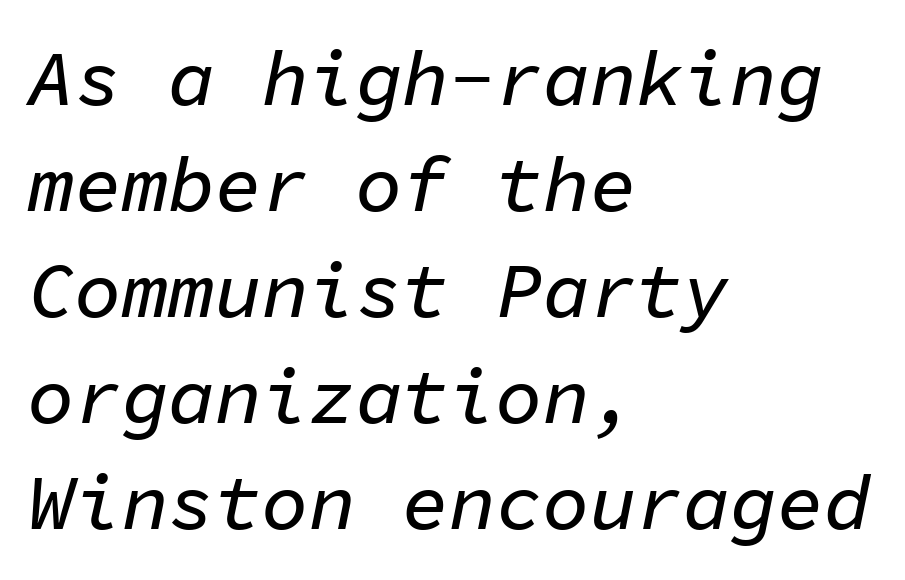
{"italic": "yes", "lean": "right", "slant_degrees": 11, "width": "normal", "stroke_contrast": "low", "x_height": "medium", "monospaced": "yes", "underline": "no", "align": "left", "line_spacing": "normal", "line_spacing_ratio": 1.36, "letter_spacing": "normal", "letter_spacing_em": 0.0, "glyph_px": 78}
